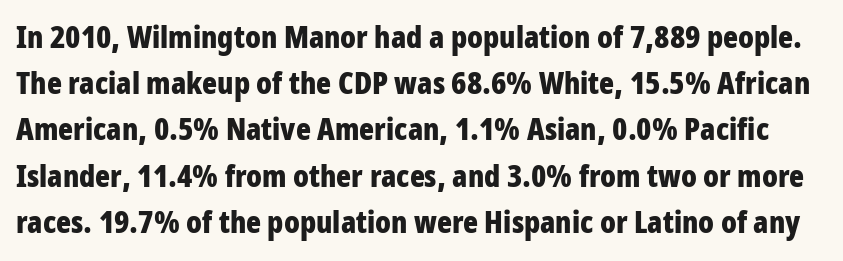
Has an underline been added? It has not. No italicization has been applied; the sample stays upright. The vertical gap from one line to the next is medium. Spacing verdict: proportional, widths tailored to each character. Tracking value appears to be zero — textbook default spacing.
